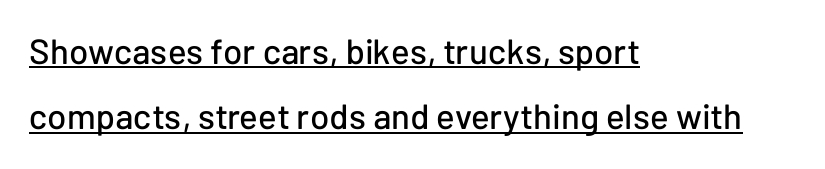
{"serif": "no", "italic": "no", "width": "normal", "stroke_contrast": "low", "x_height": "medium", "monospaced": "no", "underline": "yes", "align": "left", "line_spacing_ratio": 1.87, "letter_spacing": "normal", "letter_spacing_em": 0.0, "glyph_px": 35}
